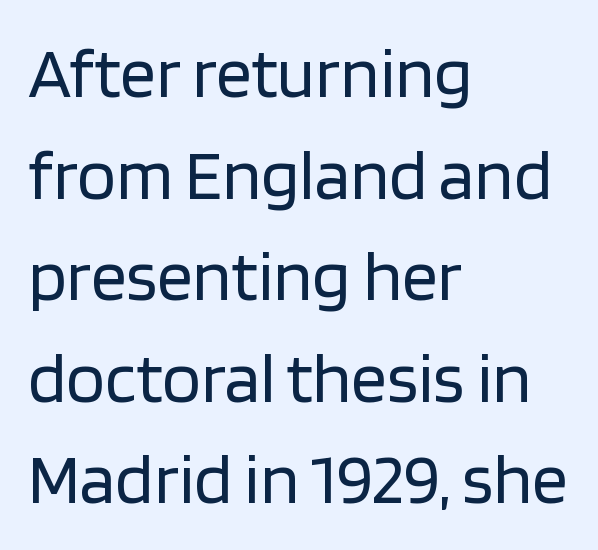
Between one letter and the next there's only the usual sliver of space. Characters remain perfectly vertical along every line. Each stroke keeps to a modest, everyday thickness or less. A bare baseline throughout the passage.
